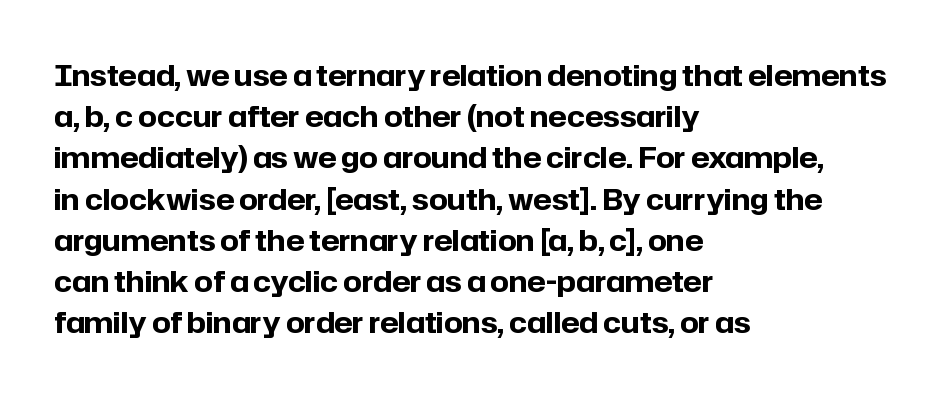
Reading down the block, your eye returns to a fixed left position each line. Evenly set lines give the paragraph a standard silhouette. The typography opts for an upright posture over an oblique one. Nothing unusual about the tracking: characters are spaced as the font intends. Rule under the text: the space is simply empty.
